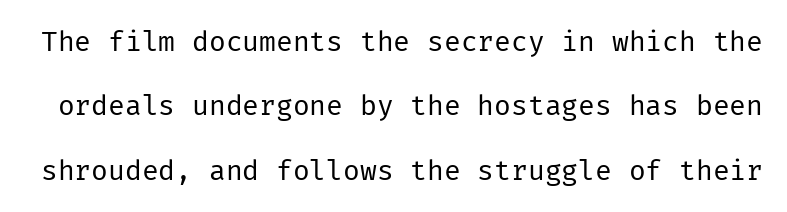
{"serif": "no", "italic": "no", "bold": "no", "weight": "regular", "width": "normal", "stroke_contrast": "low", "x_height": "medium", "underline": "no", "line_spacing": "loose", "line_spacing_ratio": 2.3, "letter_spacing": "normal", "letter_spacing_em": 0.0, "glyph_px": 28}
